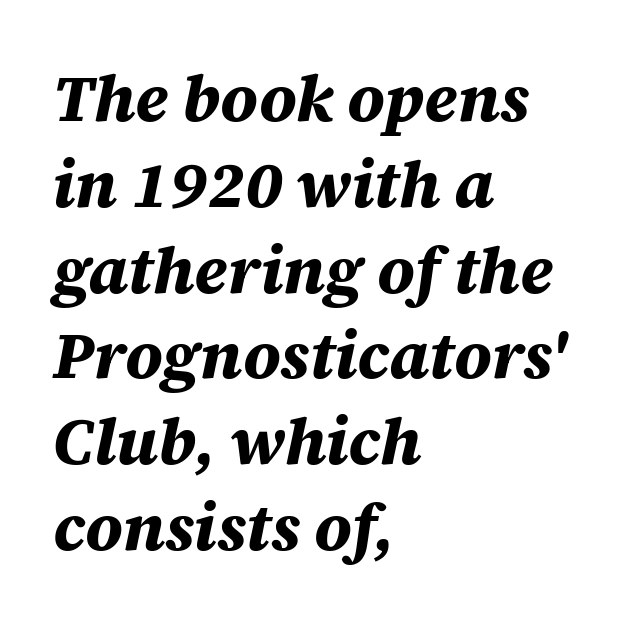
Summary of weight: heavy, a full bold. Caption: multi-line text, flush left, ragged right. Do the characters align in a grid? No, the font is proportional. Successive baselines arrive at the customary interval.
